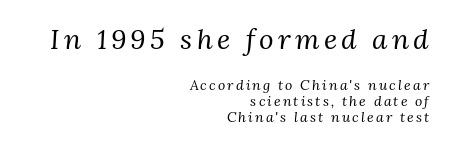
The image shows 28 px regular-weight serif type, italic (leaning right); set right-aligned, tight line spacing (1.15x), not underlined; the first (top) block is 2.0x larger; medium stroke contrast and a medium x-height.
